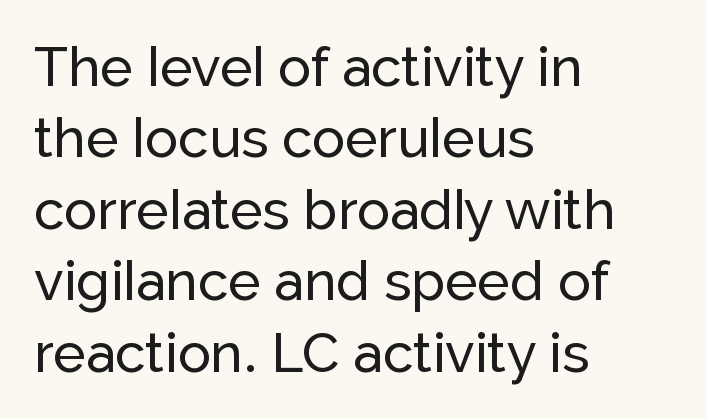
The image shows 55 px sans-serif type, upright; set left-aligned, normal line spacing (1.3x), normal letter spacing, not underlined; low stroke contrast and a medium x-height.
